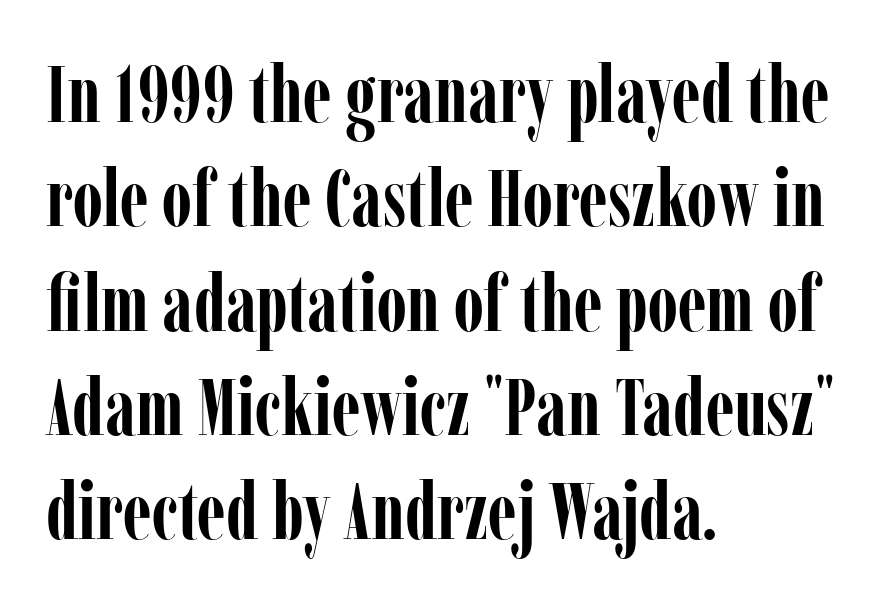
Students, this is bold: see how much ink each stroke carries. Tracking value appears to be zero — textbook default spacing. Classification — serif. Note the varied advance widths — an 'i' is clearly narrower than an 'm'. The leading is moderate, giving the passage an even texture.
